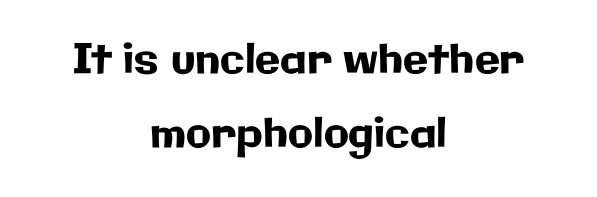
Q: Is the text italic (slanted)? A: No, it is upright.
Q: Is the typeface a serif or a sans-serif typeface? A: Sans-serif.
Q: Is the text underlined? A: No.
Q: How is the paragraph aligned? A: Centered.
Q: Is the spacing between letters normal or unusually wide? A: Normal.
Q: Width (condensed, normal, or wide)? A: Normal.
Q: Stroke contrast? A: Low.
Q: x-height? A: Medium.
Q: Monospaced? A: No.
